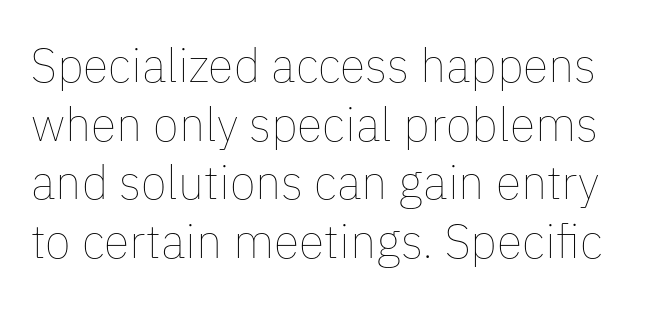
{"italic": "no", "bold": "no", "weight": "thin", "width": "normal", "stroke_contrast": "low", "x_height": "medium", "monospaced": "no", "underline": "no", "line_spacing": "normal", "line_spacing_ratio": 1.25, "letter_spacing": "normal", "letter_spacing_em": 0.0, "glyph_px": 47}
